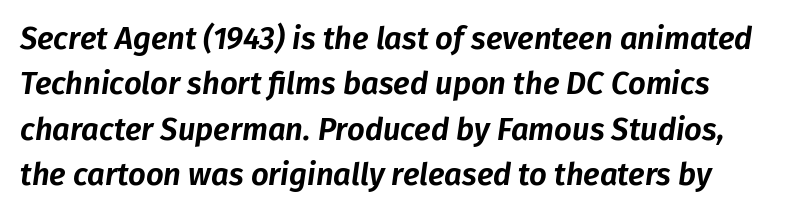
The image shows 31 px text type, italic (leaning right); set normal line spacing (1.46x), normal letter spacing, not underlined; low stroke contrast and a medium x-height.
